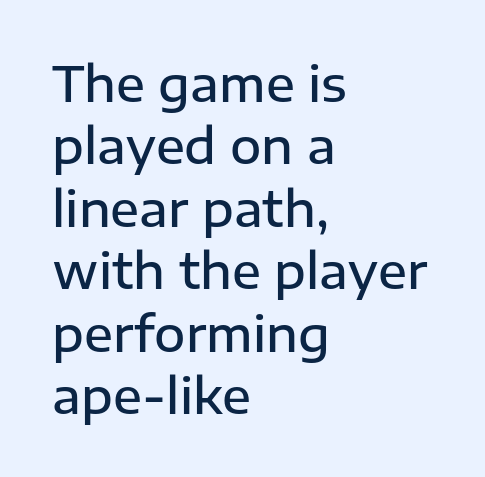
{"serif": "no", "italic": "no", "bold": "semi", "weight": "semibold", "width": "normal", "stroke_contrast": "low", "x_height": "medium", "monospaced": "no", "underline": "no", "align": "left", "line_spacing": "normal", "line_spacing_ratio": 1.3, "letter_spacing": "normal", "letter_spacing_em": 0.0, "glyph_px": 48}
